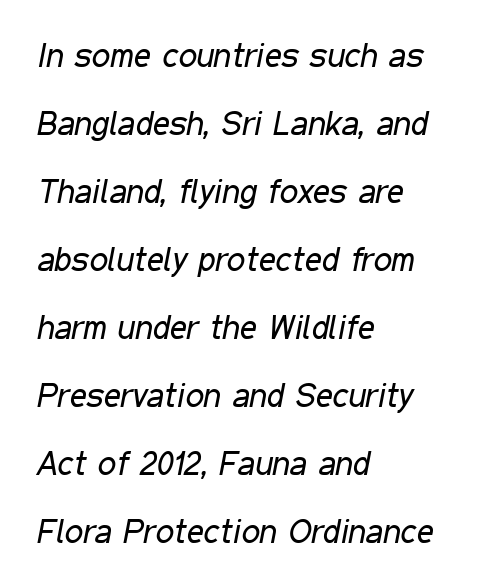
{"italic": "yes", "lean": "right", "slant_degrees": 11, "bold": "no", "weight": "regular", "width": "condensed", "stroke_contrast": "low", "x_height": "medium", "monospaced": "no", "underline": "no", "align": "left", "line_spacing": "loose", "line_spacing_ratio": 2.06, "letter_spacing": "normal", "letter_spacing_em": 0.0, "glyph_px": 33}
